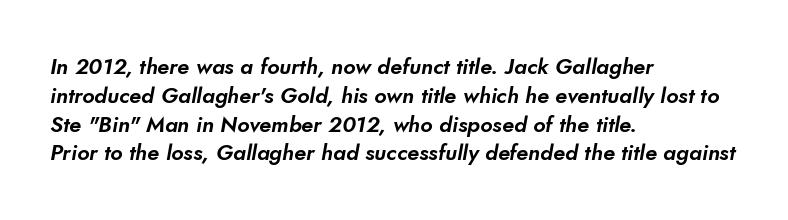
Q: Is the text underlined? A: No.
Q: How is the paragraph aligned? A: Left-aligned.
Q: Is the spacing between letters normal or unusually wide? A: Normal.
Q: Is the spacing between lines tight, normal or loose? A: Normal.
